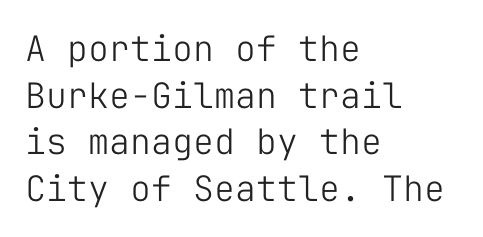
Q: Is the text bold? A: No.
Q: Is the text italic (slanted)? A: No, it is upright.
Q: Is the typeface a serif or a sans-serif typeface? A: Sans-serif.
Q: Is the text underlined? A: No.
Q: How is the paragraph aligned? A: Left-aligned.
Q: Is the spacing between letters normal or unusually wide? A: Normal.
Q: Is the spacing between lines tight, normal or loose? A: Normal.
Q: Width (condensed, normal, or wide)? A: Normal.
Q: Stroke contrast? A: Low.
Q: x-height? A: Medium.
Q: Monospaced? A: Yes.
